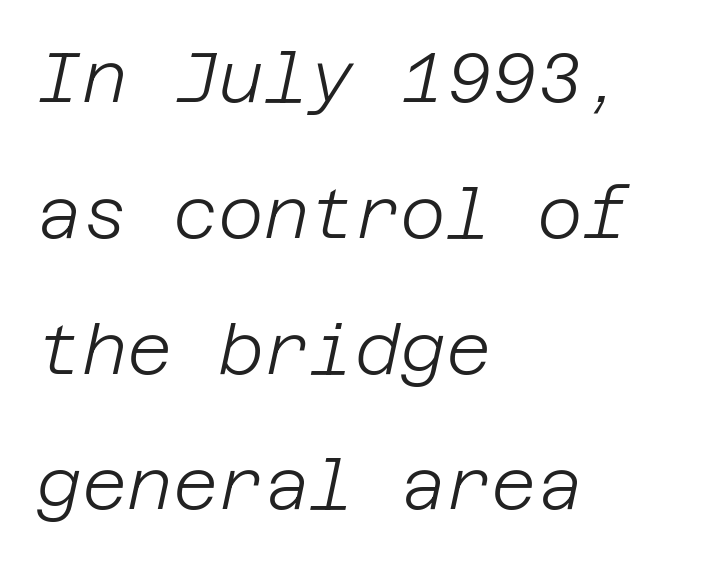
The image shows 70 px light type, italic (leaning right); set left-aligned, loose line spacing (1.94x), normal letter spacing, not underlined; low stroke contrast and a large x-height.
